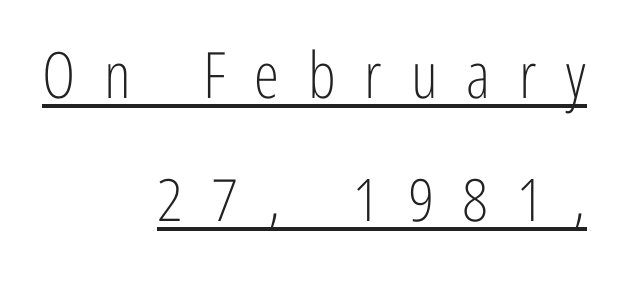
The image shows 64 px light, condensed sans-serif type, upright; set right-aligned, loose line spacing (1.92x), unusually wide letter spacing (+0.45 em), underlined; low stroke contrast and a medium x-height.
